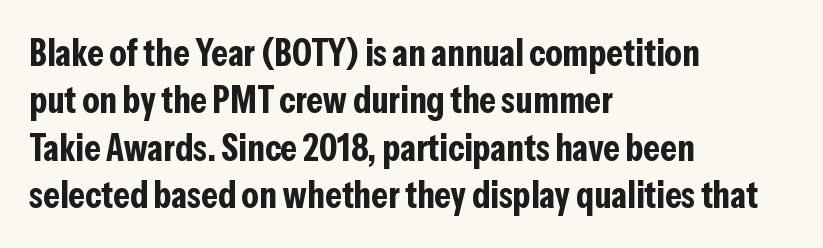
Alignment: flush left. Style check: upright. Do the characters align in a grid? No, the font is proportional. Vertically, the passage feels balanced, rows spaced as you'd expect. The rendering uses a bold face; every stroke is thick and dark. Nothing sits at the stroke ends, so this counts as sans-serif.
